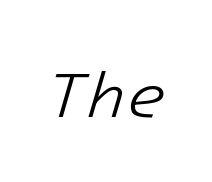
The image shows 66 px light type, italic (leaning right), monospaced; set normal letter spacing, not underlined; low stroke contrast and a medium x-height.
